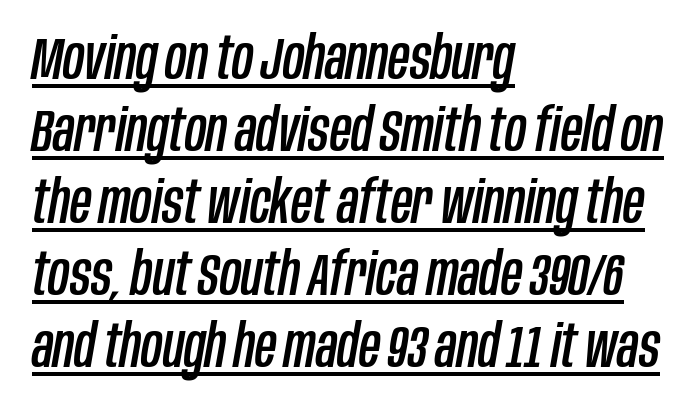
{"italic": "yes", "lean": "right", "slant_degrees": 10, "width": "condensed", "stroke_contrast": "low", "x_height": "large", "monospaced": "no", "underline": "yes", "align": "left", "line_spacing_ratio": 1.22, "letter_spacing": "normal", "letter_spacing_em": 0.0, "glyph_px": 59}
